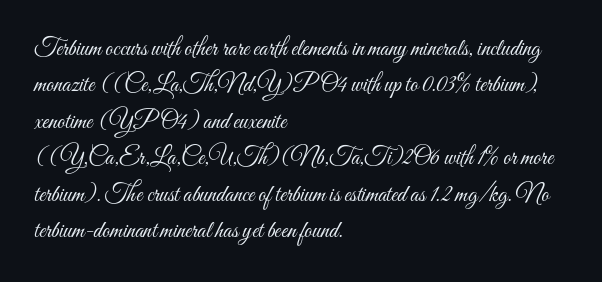
The foot of each line stays bare and open. These lines stack with their left ends in a neat column. These lines sit exactly where default settings would place them.
